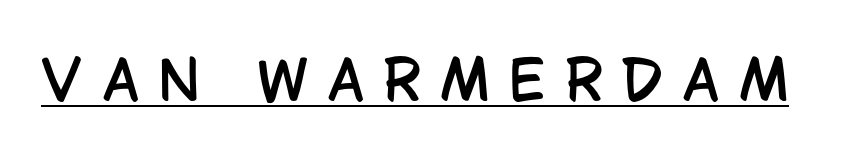
This rendering widens character spacing well past its baseline value. Is this a fixed-width face? No — the glyphs have proportional, varying widths. What kind of face is this? One without serifs — a sans. No italicization has been applied; the sample stays upright. Compared with undecorated copy, this sample adds a rule below the words.
